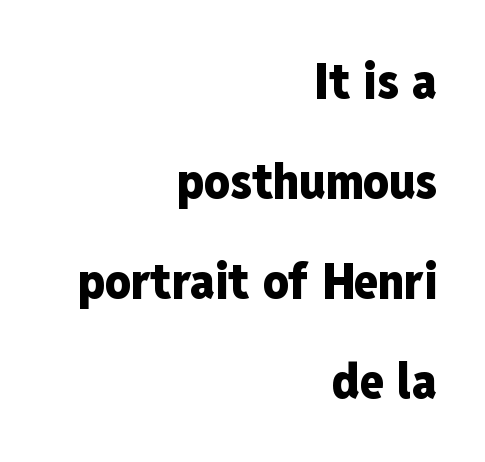
The image shows 50 px heavy, condensed sans-serif type, upright; set right-aligned, loose line spacing (2.0x), normal letter spacing, not underlined; low stroke contrast and a medium x-height.
